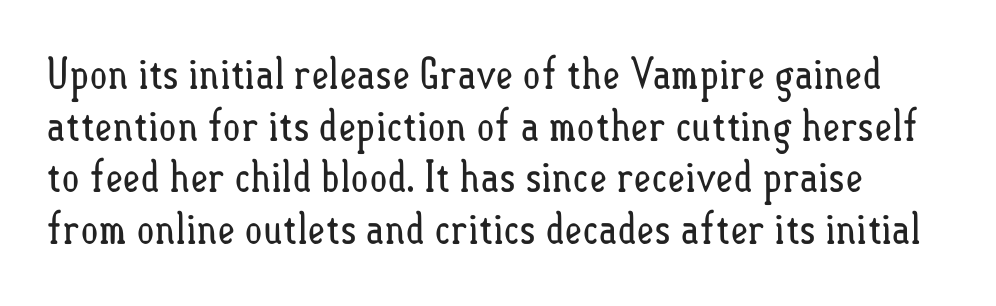
The image shows 43 px regular-weight, condensed type, upright; set line spacing 1.2x, normal letter spacing, not underlined; low stroke contrast and a small x-height.
